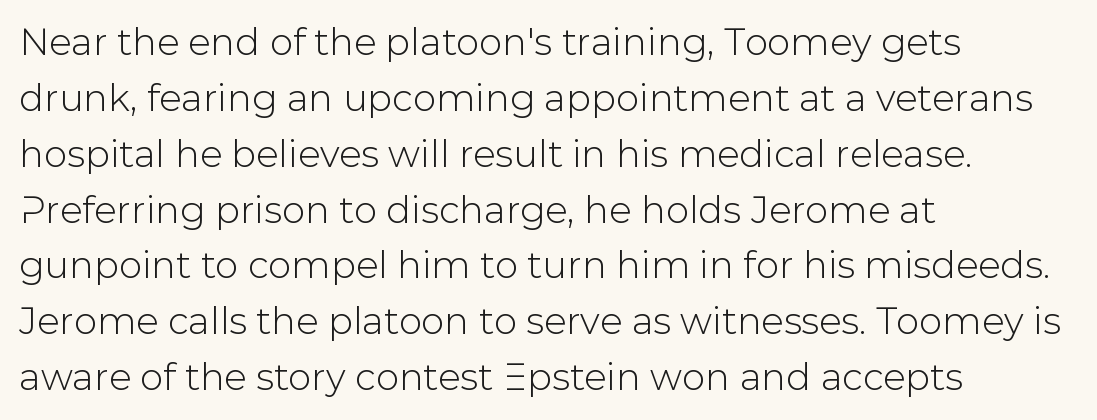
Q: Is the text italic (slanted)? A: No, it is upright.
Q: Is the typeface a serif or a sans-serif typeface? A: Sans-serif.
Q: Is the text underlined? A: No.
Q: How is the paragraph aligned? A: Left-aligned.
Q: Is the spacing between letters normal or unusually wide? A: Normal.
Q: Is the spacing between lines tight, normal or loose? A: Normal.
Q: Width (condensed, normal, or wide)? A: Normal.
Q: Stroke contrast? A: Low.
Q: x-height? A: Medium.
Q: Monospaced? A: No.
